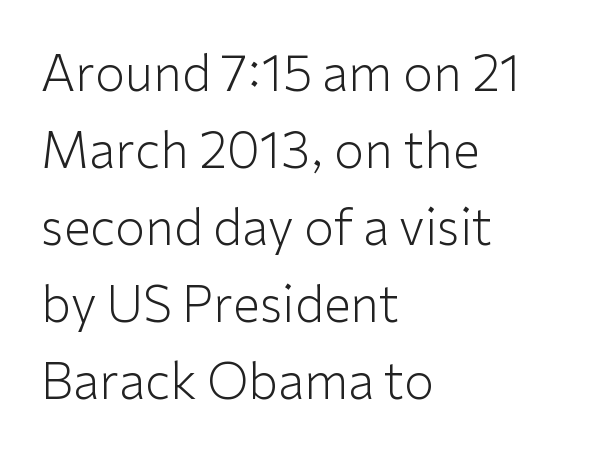
Beneath every word, the page is bare. Reading down the block, your eye returns to a fixed left position each line. Here the designer chose a conventional face with non-uniform glyph widths. This rendering employs a face without finishing strokes, i.e., a sans-serif. The gaps between neighbouring characters are ordinary and unremarkable. Is there any slant? The stems are plumb.
